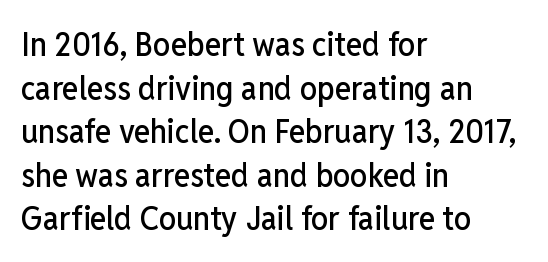
{"serif": "no", "italic": "no", "width": "condensed", "stroke_contrast": "low", "x_height": "medium", "monospaced": "no", "underline": "no", "align": "left", "line_spacing": "normal", "line_spacing_ratio": 1.28, "letter_spacing": "normal", "letter_spacing_em": 0.0, "glyph_px": 34}
